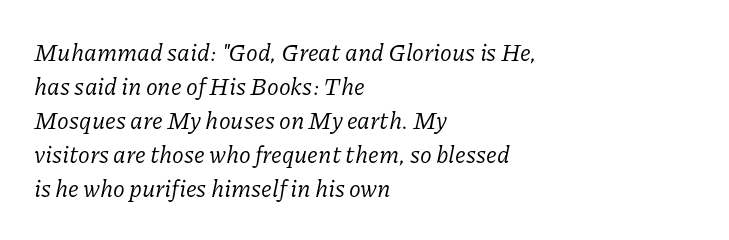
Q: Is the text bold? A: No.
Q: Is the text italic (slanted)? A: Yes, it leans right by about 11 degrees.
Q: Is the text underlined? A: No.
Q: How is the paragraph aligned? A: Left-aligned.
Q: Is the spacing between letters normal or unusually wide? A: Normal.
Q: Is the spacing between lines tight, normal or loose? A: Normal.
